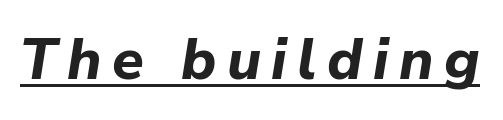
Varying glyph widths throughout — classic text-font behaviour. What weight is shown? A full bold with thick strokes. Underline: present. Rendered with sloped, italic letterforms.
